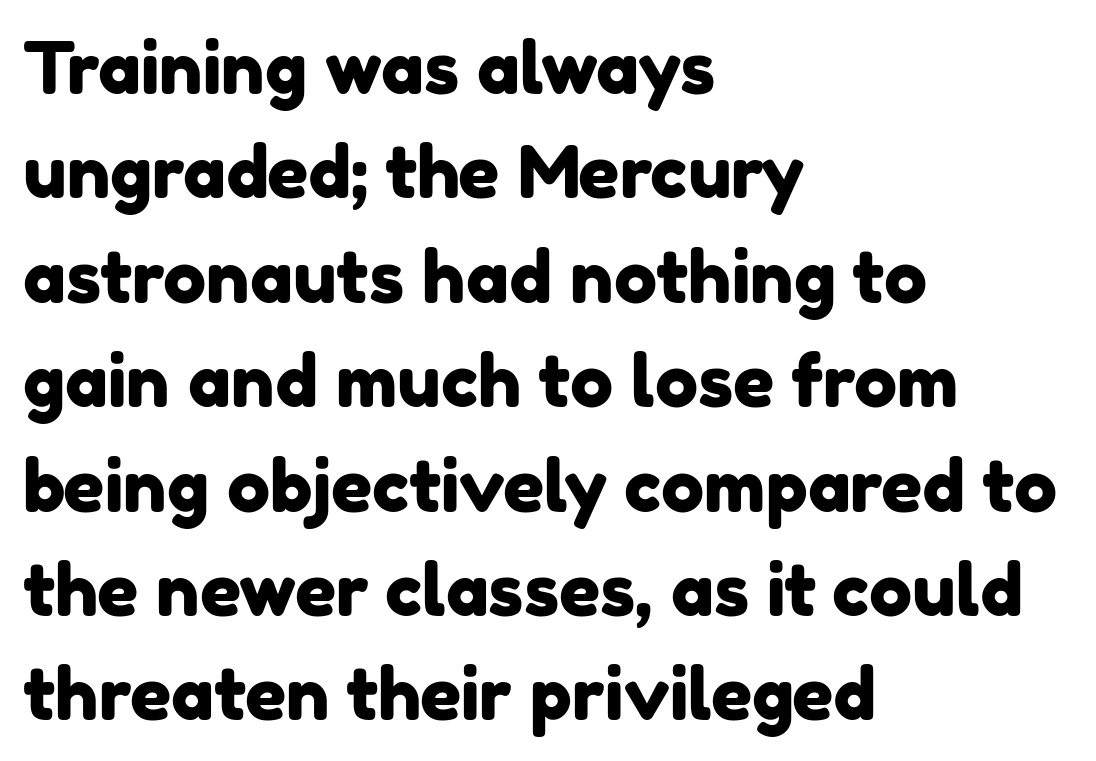
The image shows 72 px sans-serif type; set left-aligned, normal line spacing (1.45x), normal letter spacing, not underlined; low stroke contrast and a medium x-height.
